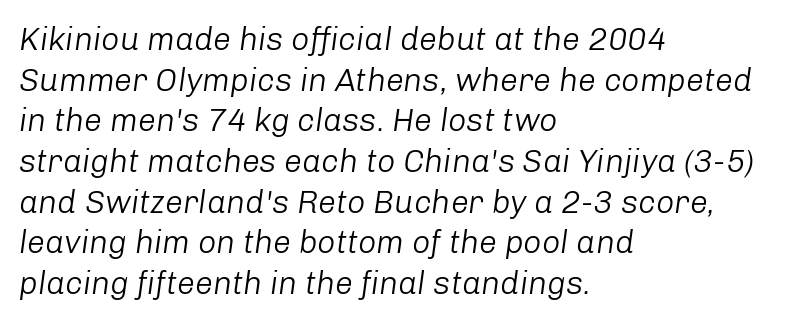
The image shows 32 px light type, italic (leaning right); set left-aligned, normal line spacing (1.27x), normal letter spacing, not underlined; low stroke contrast and a medium x-height.
